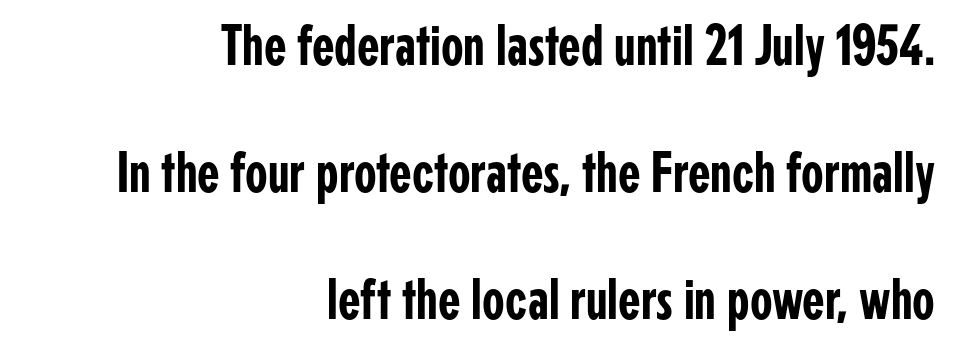
The image shows 58 px condensed sans-serif type, upright; set right-aligned, loose line spacing (2.19x), normal letter spacing, not underlined; low stroke contrast and a medium x-height.
